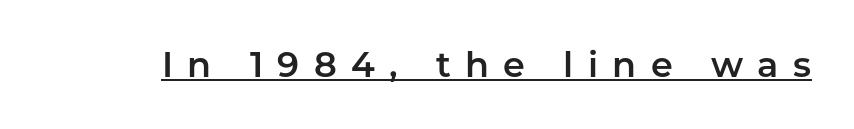
{"serif": "no", "italic": "no", "width": "normal", "stroke_contrast": "low", "x_height": "medium", "monospaced": "no", "underline": "yes", "letter_spacing": "wide", "letter_spacing_em": 0.41, "glyph_px": 35}
